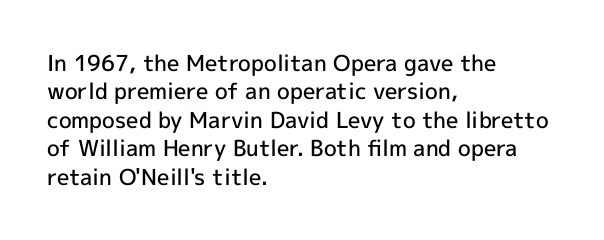
Tall strokes in this sample are plumb rather than angled. Caption: multi-line text, flush left, ragged right. Underline: absent. No extra tracking has been applied to these lines. The passage shown stacks its lines at a standard gap.
